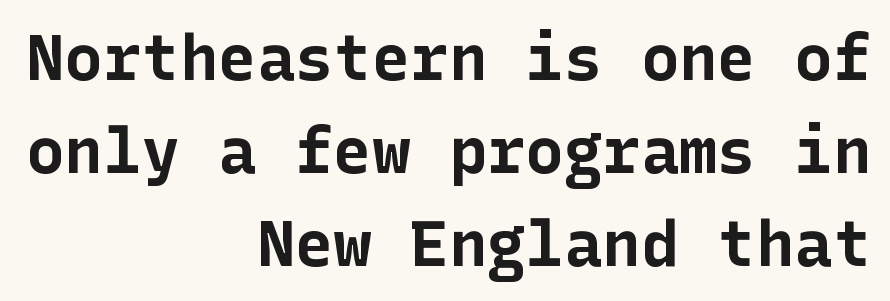
The image shows 64 px bold sans-serif type, upright; set right-aligned, normal line spacing (1.45x), normal letter spacing, not underlined; low stroke contrast and a medium x-height.
